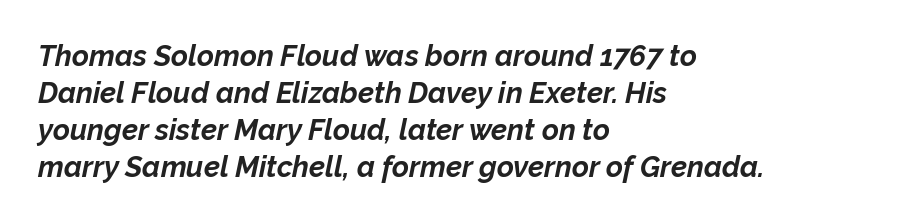
The image shows 29 px bold type, italic (leaning right); set left-aligned, normal line spacing (1.28x), normal letter spacing, not underlined; low stroke contrast and a medium x-height.
